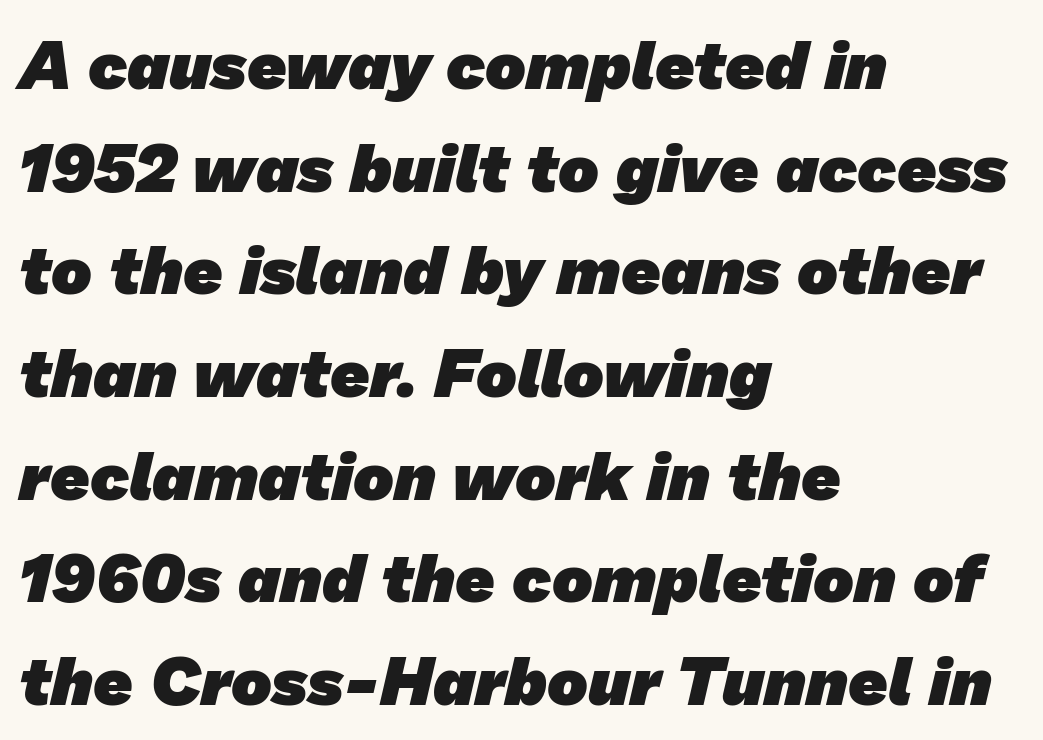
{"serif": "no", "bold": "yes", "weight": "heavy", "width": "normal", "stroke_contrast": "low", "x_height": "medium", "monospaced": "no", "underline": "no", "align": "left", "line_spacing": "normal", "line_spacing_ratio": 1.51, "letter_spacing": "normal", "letter_spacing_em": 0.0, "glyph_px": 68}
